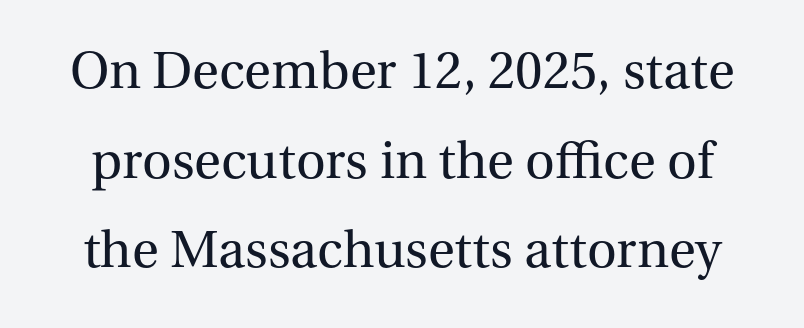
{"serif": "yes", "italic": "no", "bold": "no", "weight": "regular", "width": "normal", "stroke_contrast": "medium", "x_height": "medium", "monospaced": "no", "underline": "no", "line_spacing": "normal", "line_spacing_ratio": 1.63, "letter_spacing": "normal", "letter_spacing_em": 0.0, "glyph_px": 55}
